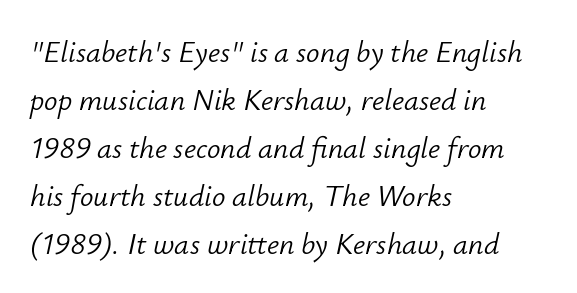
{"italic": "yes", "lean": "right", "slant_degrees": 12, "bold": "no", "weight": "light", "width": "normal", "stroke_contrast": "low", "x_height": "small", "monospaced": "no", "underline": "no", "align": "left", "line_spacing": "normal", "line_spacing_ratio": 1.6, "letter_spacing": "normal", "letter_spacing_em": 0.0, "glyph_px": 30}
